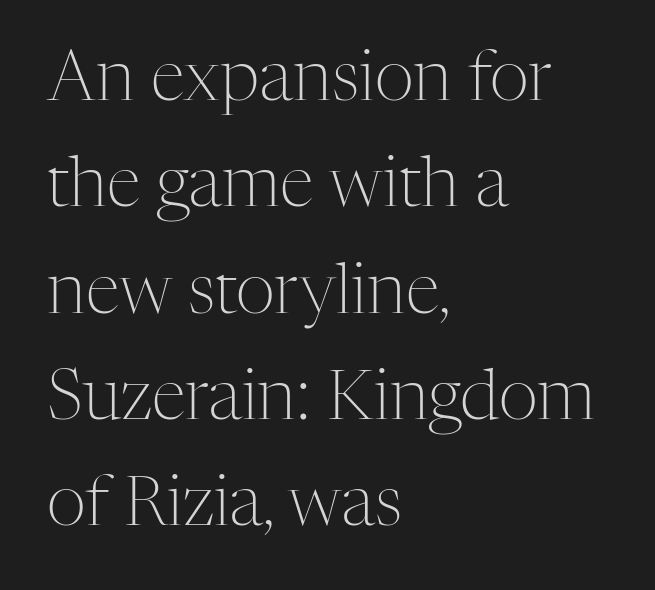
The image shows 69 px light serif type, upright; set left-aligned, normal line spacing (1.54x), normal letter spacing, not underlined; medium stroke contrast and a medium x-height.
